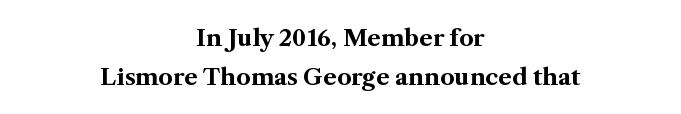
Q: Is the text bold? A: Yes.
Q: Is the text italic (slanted)? A: No, it is upright.
Q: Is the text underlined? A: No.
Q: How is the paragraph aligned? A: Centered.
Q: Is the spacing between letters normal or unusually wide? A: Normal.
Q: Is the spacing between lines tight, normal or loose? A: Normal.
